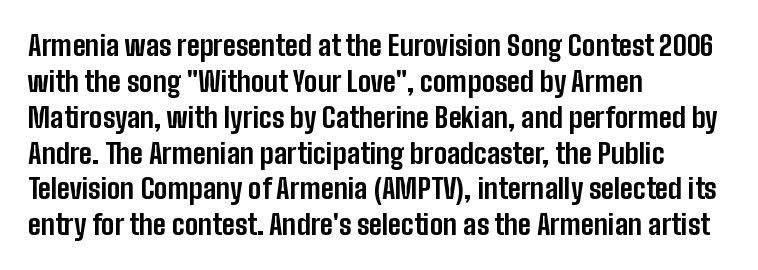
{"serif": "no", "italic": "no", "bold": "yes", "weight": "bold", "width": "condensed", "stroke_contrast": "low", "x_height": "medium", "monospaced": "no", "underline": "no", "align": "left", "line_spacing": "normal", "line_spacing_ratio": 1.28, "letter_spacing": "normal", "letter_spacing_em": 0.0, "glyph_px": 28}
